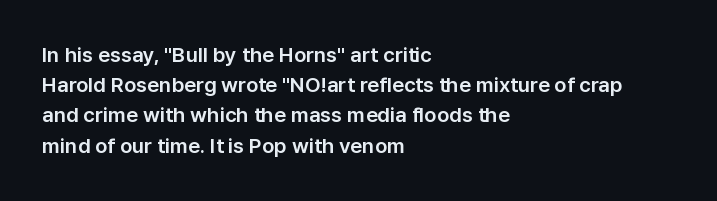
The lines sit at an ordinary, default distance from one another. In terms of posture, this sample is upright. What stands out about the letter spacing? Nothing — it is the standard amount. Leftover space on each line is placed entirely after the last word. Check the space under the baseline: it is left empty.
